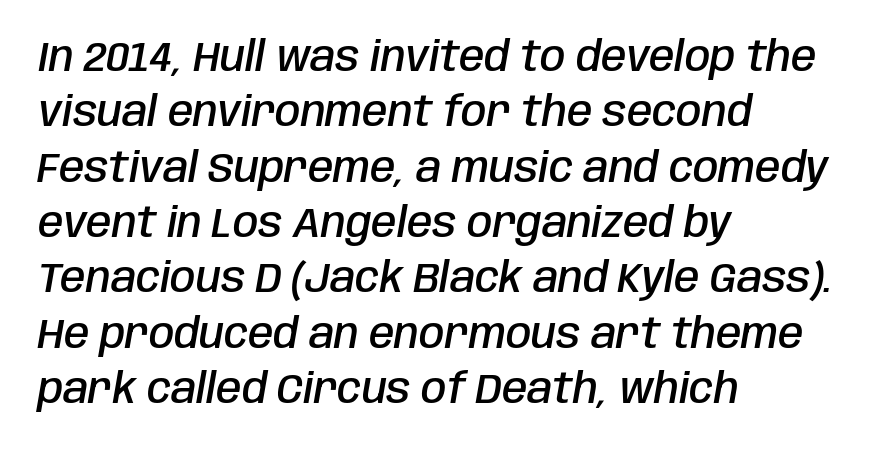
Q: Is the text bold? A: Semi-bold.
Q: Is the text italic (slanted)? A: Yes, it leans right by about 10 degrees.
Q: Is the text underlined? A: No.
Q: How is the paragraph aligned? A: Left-aligned.
Q: Is the spacing between letters normal or unusually wide? A: Normal.
Q: Is the spacing between lines tight, normal or loose? A: Normal.
Q: Width (condensed, normal, or wide)? A: Condensed.
Q: Stroke contrast? A: Low.
Q: x-height? A: Large.
Q: Monospaced? A: No.
